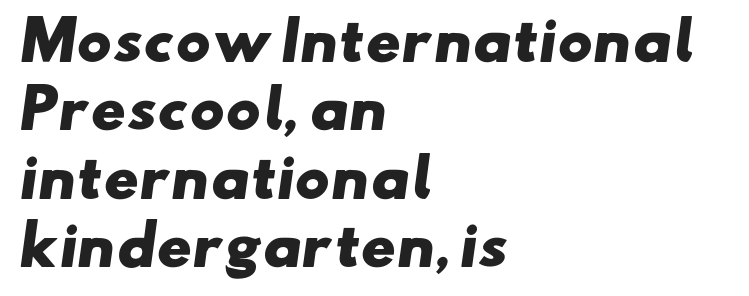
The image shows 53 px heavy, wide sans-serif type; set left-aligned, normal line spacing (1.29x), normal letter spacing, not underlined; low stroke contrast and a small x-height.
